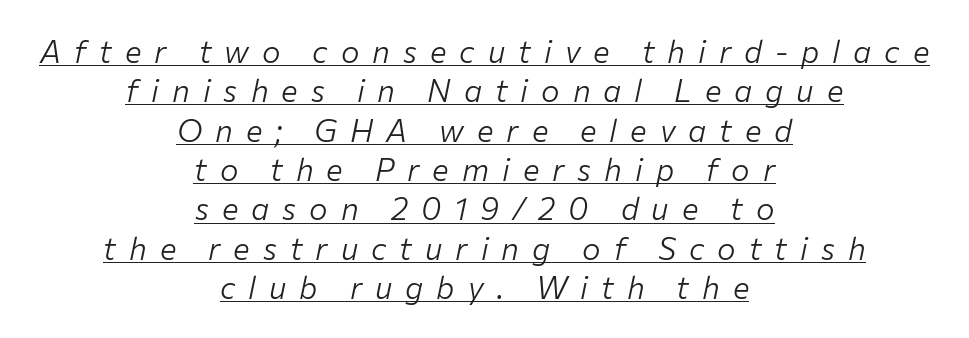
Q: Is the text bold? A: No.
Q: Is the text italic (slanted)? A: Yes, it leans right by about 12 degrees.
Q: Is the text underlined? A: Yes.
Q: How is the paragraph aligned? A: Centered.
Q: Is the spacing between letters normal or unusually wide? A: Unusually wide.
Q: Is the spacing between lines tight, normal or loose? A: Normal.
Q: Width (condensed, normal, or wide)? A: Normal.
Q: Stroke contrast? A: Low.
Q: x-height? A: Medium.
Q: Monospaced? A: No.
